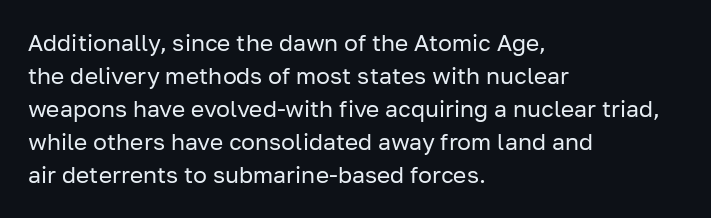
The image shows 23 px text type, upright; set left-aligned, normal line spacing (1.44x), normal letter spacing, not underlined.
